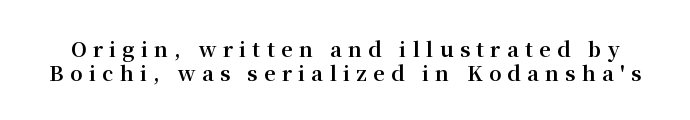
The image shows 20 px bold type, upright; set line spacing 1.18x, unusually wide letter spacing (+0.32 em), not underlined.
